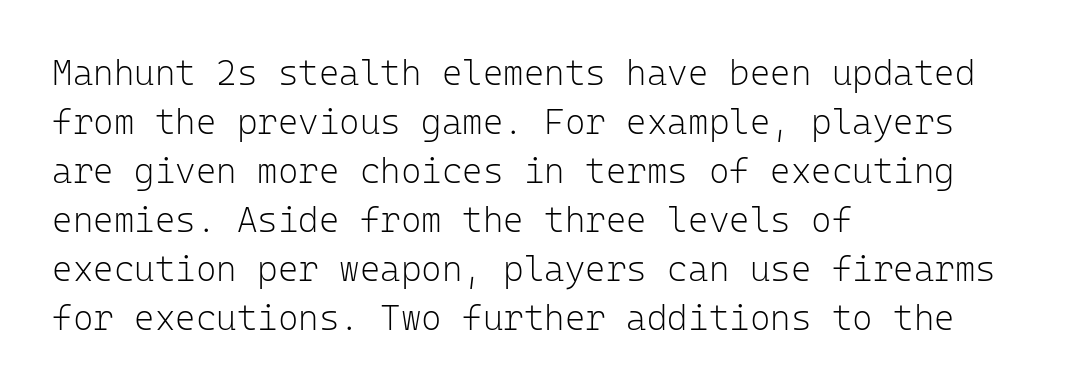
Q: Is the text bold? A: No.
Q: Is the text italic (slanted)? A: No, it is upright.
Q: Is the typeface a serif or a sans-serif typeface? A: Sans-serif.
Q: Is the text underlined? A: No.
Q: How is the paragraph aligned? A: Left-aligned.
Q: Is the spacing between letters normal or unusually wide? A: Normal.
Q: Is the spacing between lines tight, normal or loose? A: Normal.
Q: Width (condensed, normal, or wide)? A: Normal.
Q: Stroke contrast? A: Low.
Q: x-height? A: Medium.
Q: Monospaced? A: Yes.
